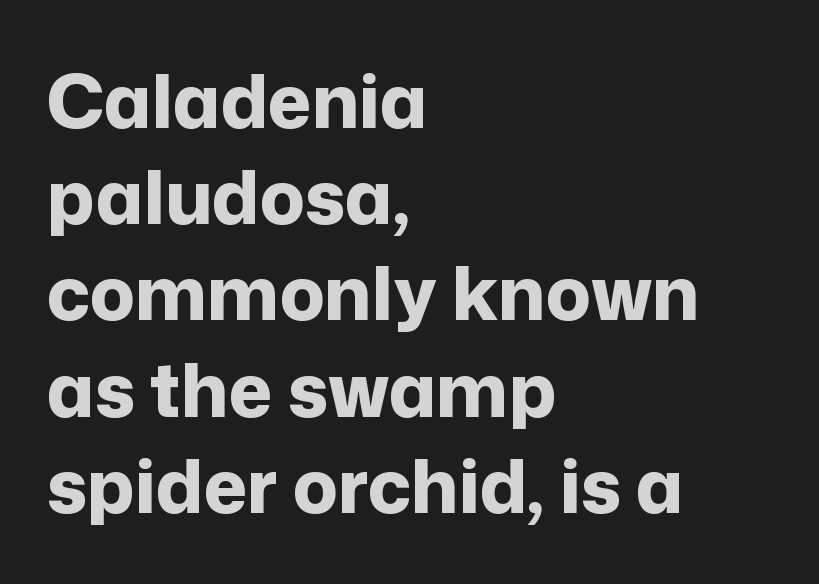
Q: Is the text bold? A: Yes.
Q: Is the text italic (slanted)? A: No, it is upright.
Q: Is the typeface a serif or a sans-serif typeface? A: Sans-serif.
Q: Is the text underlined? A: No.
Q: How is the paragraph aligned? A: Left-aligned.
Q: Is the spacing between letters normal or unusually wide? A: Normal.
Q: Is the spacing between lines tight, normal or loose? A: Normal.
Q: Width (condensed, normal, or wide)? A: Normal.
Q: Stroke contrast? A: Low.
Q: x-height? A: Medium.
Q: Monospaced? A: No.
